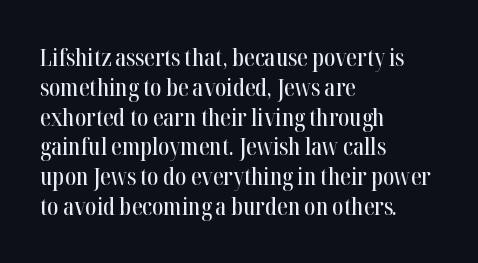
Q: Is the text italic (slanted)? A: No, it is upright.
Q: Is the text underlined? A: No.
Q: How is the paragraph aligned? A: Left-aligned.
Q: Is the spacing between letters normal or unusually wide? A: Normal.
